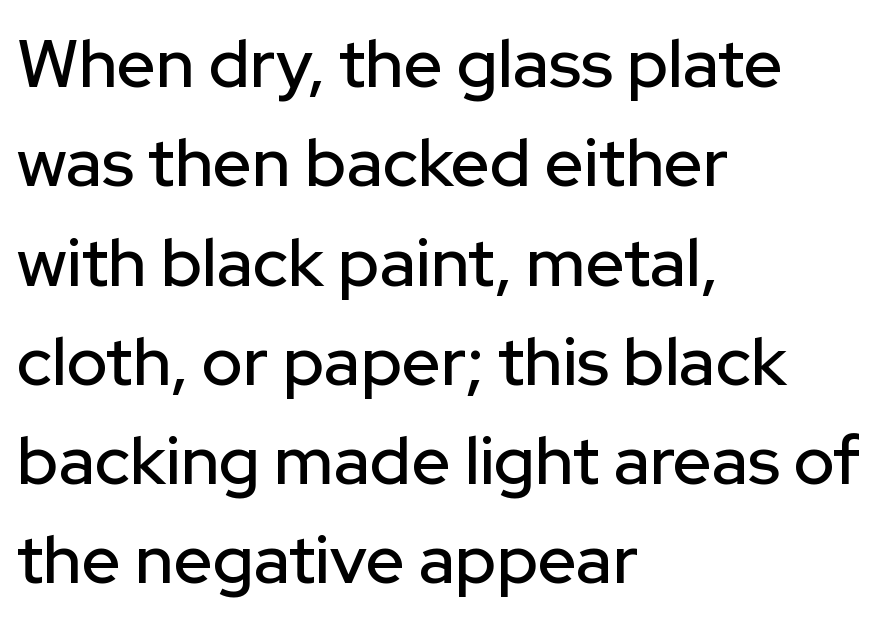
A normal amount of white space separates one row of letters from the next. Compared with typical body copy, the letter spacing here is the same. Teacher's note: observe the even left margin — that is flush-left alignment. Note the varied advance widths — an 'i' is clearly narrower than an 'm'. What kind of face is this? One without serifs — a sans. A bare baseline throughout the passage.
